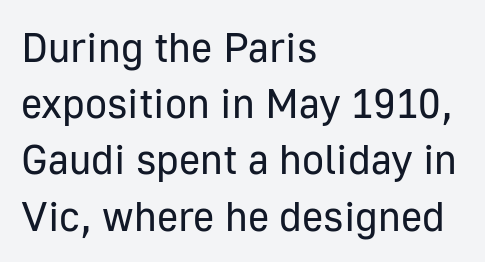
Q: Is the text bold? A: No.
Q: Is the text italic (slanted)? A: No, it is upright.
Q: Is the typeface a serif or a sans-serif typeface? A: Sans-serif.
Q: Is the text underlined? A: No.
Q: How is the paragraph aligned? A: Left-aligned.
Q: Is the spacing between letters normal or unusually wide? A: Normal.
Q: Is the spacing between lines tight, normal or loose? A: Normal.
Q: Width (condensed, normal, or wide)? A: Normal.
Q: Stroke contrast? A: Low.
Q: x-height? A: Medium.
Q: Monospaced? A: No.
